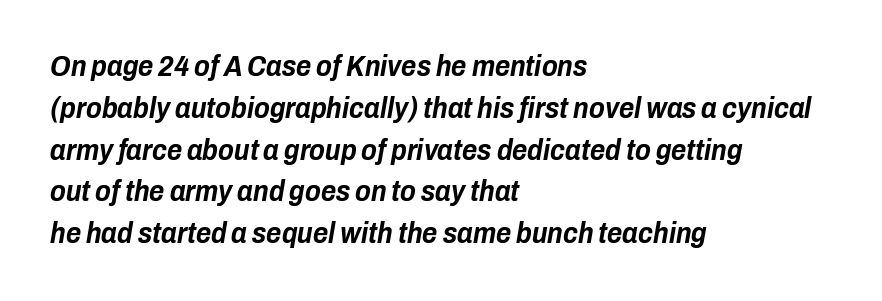
A bare baseline throughout the passage. Normally led — the rows are evenly, conventionally spaced. If you drew a line through each stem, it would be angled. Think of a printed novel: that variable character pitch is what you see here. Each glyph is drawn with heavy, bold strokes. There is no visible air inserted between adjacent glyphs.
